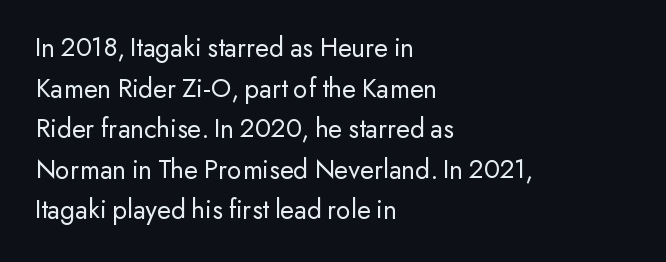
The image shows 28 px regular-weight sans-serif type, upright; set left-aligned, normal line spacing (1.45x), normal letter spacing, not underlined; low stroke contrast and a small x-height.
